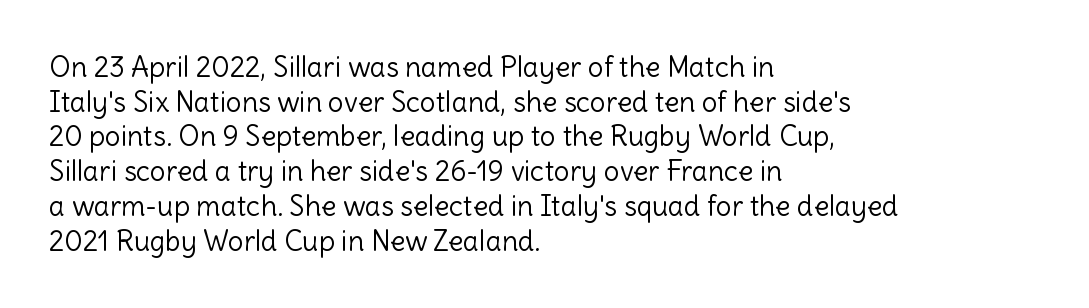
Q: Is the text bold? A: No.
Q: Is the text italic (slanted)? A: No, it is upright.
Q: Is the typeface a serif or a sans-serif typeface? A: Sans-serif.
Q: Is the text underlined? A: No.
Q: How is the paragraph aligned? A: Left-aligned.
Q: Is the spacing between letters normal or unusually wide? A: Normal.
Q: Width (condensed, normal, or wide)? A: Normal.
Q: x-height? A: Medium.
Q: Monospaced? A: No.
